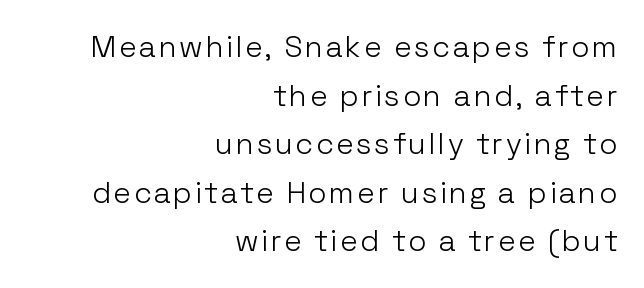
The image shows 30 px light sans-serif type, upright; set right-aligned, normal line spacing (1.62x), not underlined; low stroke contrast and a medium x-height.
